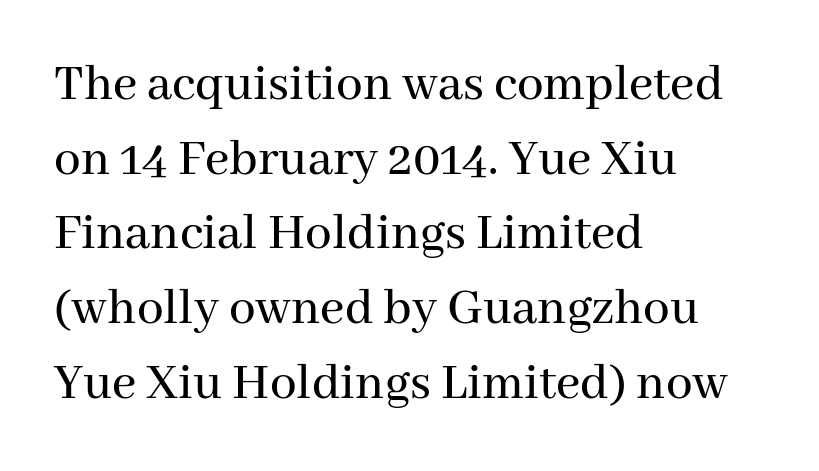
The image shows 53 px serif type, upright; set left-aligned, normal line spacing (1.41x), normal letter spacing, not underlined; medium stroke contrast and a medium x-height.
